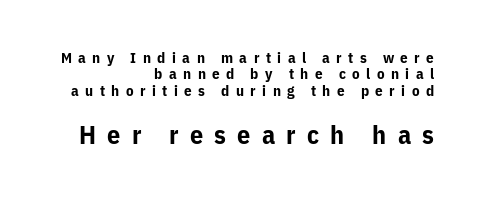
The letters stand straight up with perfectly vertical stems. Very little white space separates one row of letters from the next. The tracking reads as deliberately expanded to a designer's eye. The designer gave the closing block more size than the opening block. Plenty of ink on the page — the face is bold. The gap between lines stays unmarked.
